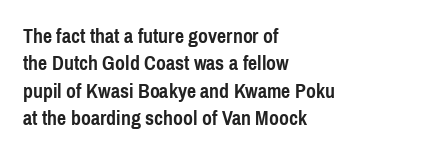
The image shows 20 px bold type, upright; set left-aligned, normal line spacing (1.37x), normal letter spacing, not underlined.
